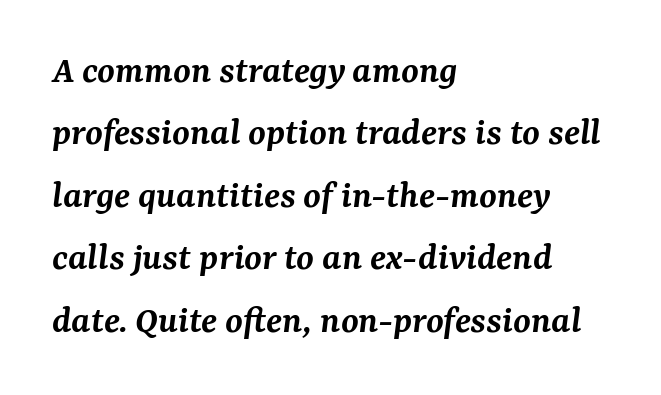
The passage shown is not underscored anywhere. The font family rendered here belongs to the serif group. Vertically, the passage feels balanced, rows spaced as you'd expect. Tall strokes in this sample are angled rather than plumb.
